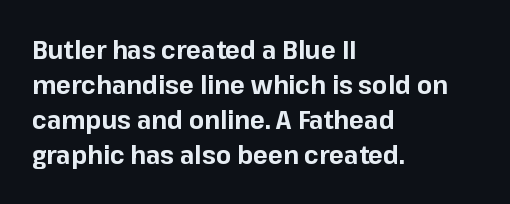
The image shows 25 px bold type, upright; set left-aligned, normal line spacing (1.4x), normal letter spacing, not underlined.
